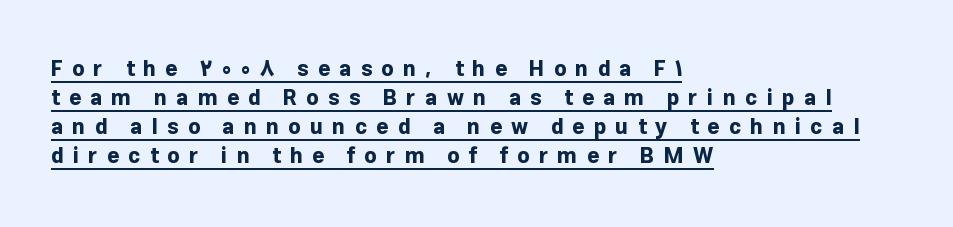
{"italic": "no", "bold": "yes", "underline": "yes", "align": "left", "line_spacing": "normal", "line_spacing_ratio": 1.38, "letter_spacing": "wide", "letter_spacing_em": 0.44, "glyph_px": 21}
